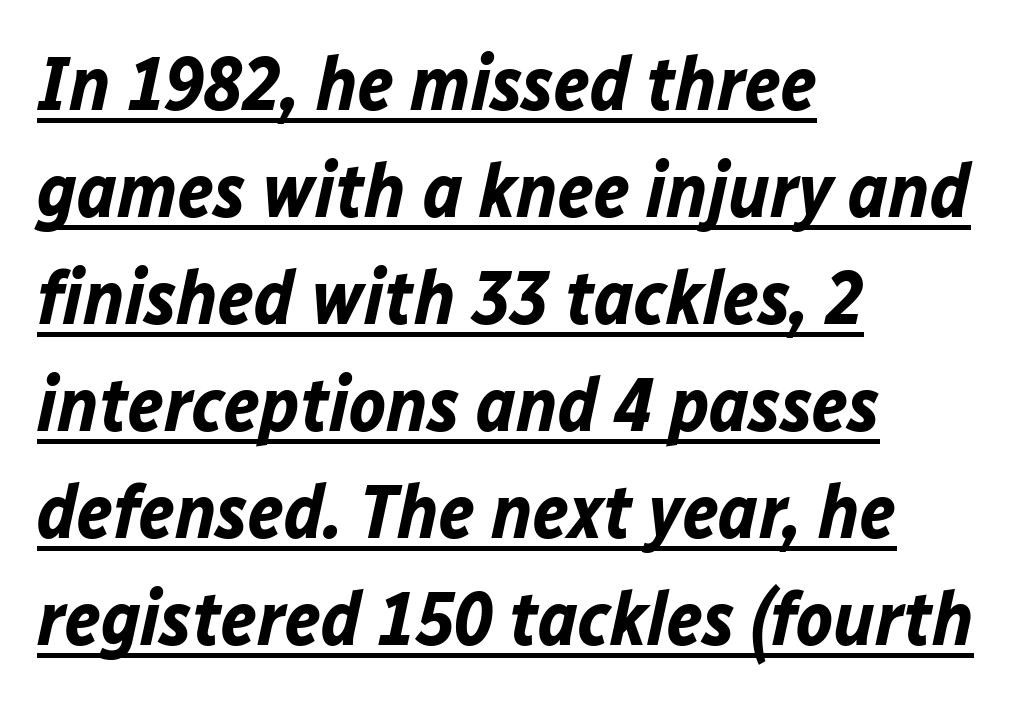
The image shows 77 px bold type, italic (leaning right); set left-aligned, normal line spacing (1.39x), normal letter spacing, underlined; low stroke contrast and a medium x-height.
